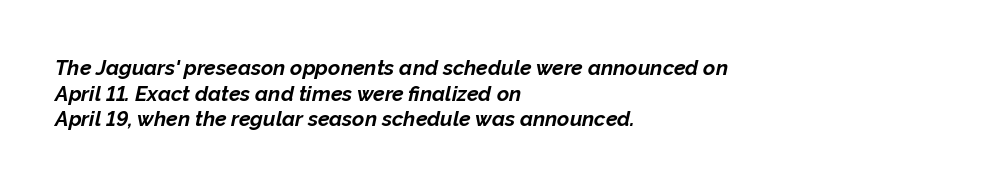
Q: Is the text bold? A: Yes.
Q: Is the text italic (slanted)? A: Yes, it leans right by about 12 degrees.
Q: Is the text underlined? A: No.
Q: How is the paragraph aligned? A: Left-aligned.
Q: Is the spacing between letters normal or unusually wide? A: Normal.
